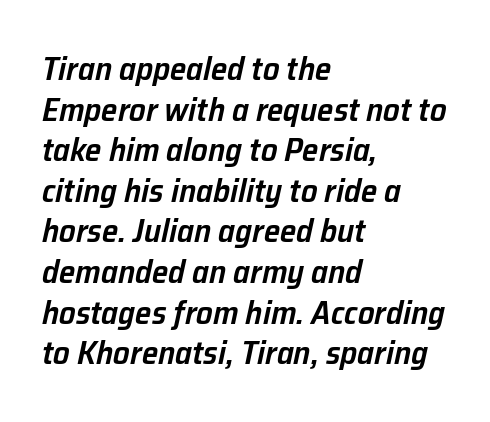
Q: Is the text bold? A: Semi-bold.
Q: Is the text italic (slanted)? A: Yes, it leans right by about 12 degrees.
Q: Is the text underlined? A: No.
Q: How is the paragraph aligned? A: Left-aligned.
Q: Is the spacing between letters normal or unusually wide? A: Normal.
Q: Width (condensed, normal, or wide)? A: Normal.
Q: Stroke contrast? A: Low.
Q: x-height? A: Medium.
Q: Monospaced? A: No.
